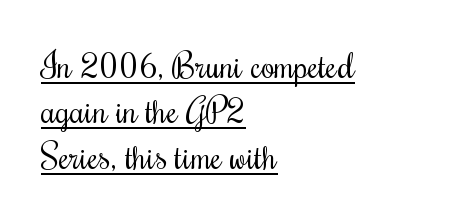
Q: Is the text bold? A: No.
Q: Is the text italic (slanted)? A: Yes.
Q: Is the text underlined? A: Yes.
Q: How is the paragraph aligned? A: Left-aligned.
Q: Is the spacing between letters normal or unusually wide? A: Normal.
Q: Is the spacing between lines tight, normal or loose? A: Normal.
Q: Width (condensed, normal, or wide)? A: Condensed.
Q: Stroke contrast? A: Medium.
Q: x-height? A: Small.
Q: Monospaced? A: No.
